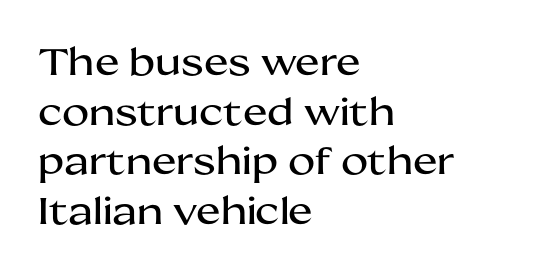
Q: Is the text italic (slanted)? A: No, it is upright.
Q: Is the text underlined? A: No.
Q: How is the paragraph aligned? A: Left-aligned.
Q: Is the spacing between letters normal or unusually wide? A: Normal.
Q: Is the spacing between lines tight, normal or loose? A: Normal.
Q: Width (condensed, normal, or wide)? A: Wide.
Q: Stroke contrast? A: Medium.
Q: x-height? A: Medium.
Q: Monospaced? A: No.
